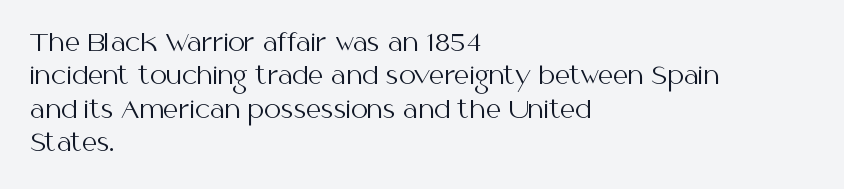
The image shows 24 px text type, upright; set left-aligned, normal line spacing (1.39x), normal letter spacing, not underlined.
